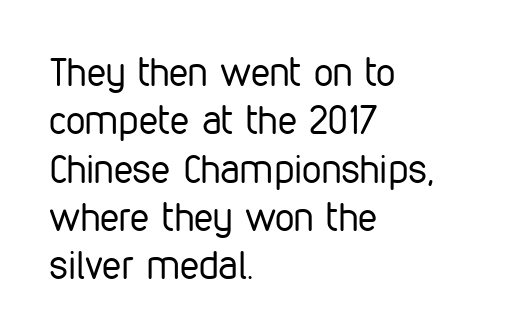
Q: Is the text bold? A: No.
Q: Is the text italic (slanted)? A: No, it is upright.
Q: Is the typeface a serif or a sans-serif typeface? A: Sans-serif.
Q: Is the text underlined? A: No.
Q: How is the paragraph aligned? A: Left-aligned.
Q: Is the spacing between letters normal or unusually wide? A: Normal.
Q: Width (condensed, normal, or wide)? A: Condensed.
Q: Stroke contrast? A: Low.
Q: x-height? A: Medium.
Q: Monospaced? A: No.
